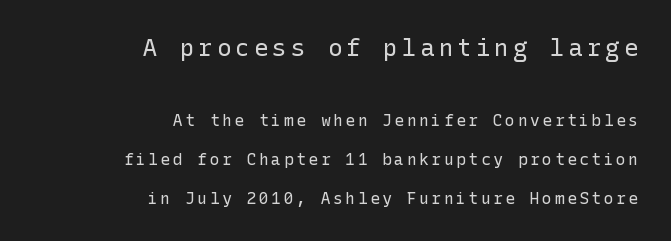
{"italic": "no", "bold": "no", "underline": "no", "align": "right", "line_spacing": "loose", "line_spacing_ratio": 2.42, "larger_block": "first", "size_ratio": 1.5, "glyph_px": 24}
